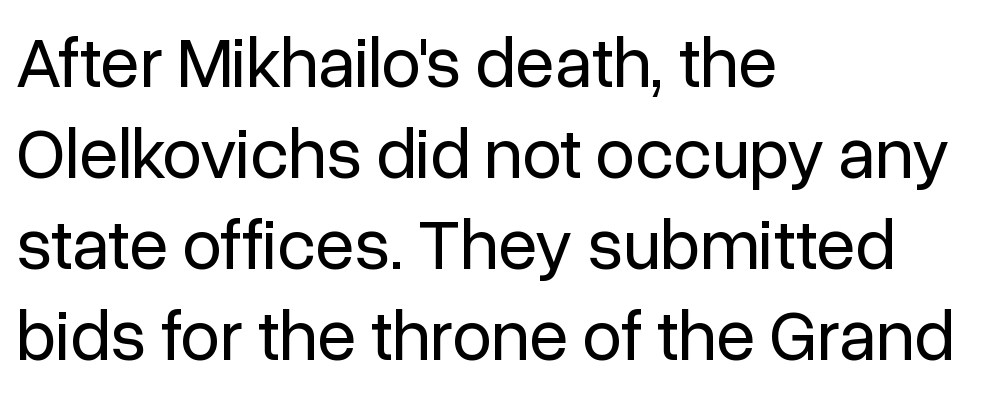
The passage shown is typed in a proportional face where columns would drift. Is there much room between lines? A standard amount, neither cramped nor airy. Rule under the text: the space is simply empty. Italic: no, the glyphs are upright roman. Inter-character spacing is left at the font's built-in metrics.
